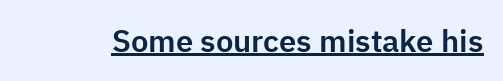
Q: Is the text italic (slanted)? A: No, it is upright.
Q: Is the typeface a serif or a sans-serif typeface? A: Sans-serif.
Q: Is the text underlined? A: Yes.
Q: Is the spacing between letters normal or unusually wide? A: Normal.
Q: Width (condensed, normal, or wide)? A: Normal.
Q: Stroke contrast? A: Low.
Q: x-height? A: Medium.
Q: Monospaced? A: No.
